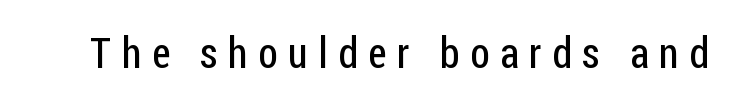
The image shows 42 px regular-weight, condensed sans-serif type, upright; set unusually wide letter spacing (+0.25 em), not underlined; low stroke contrast and a medium x-height.
